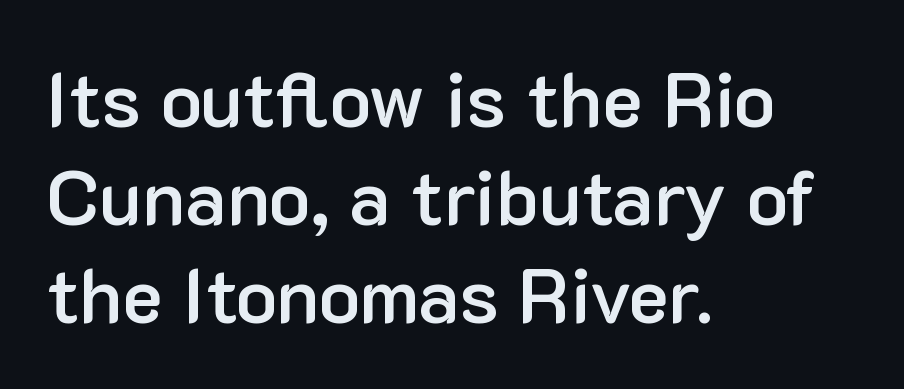
Caption: multi-line text, flush left, ragged right. These lines are rendered in a variable-pitch font. Letters rest on an invisible, unmarked baseline. A roman cut, with each character standing at attention. One glance says typical: line gaps are just what's usual.
